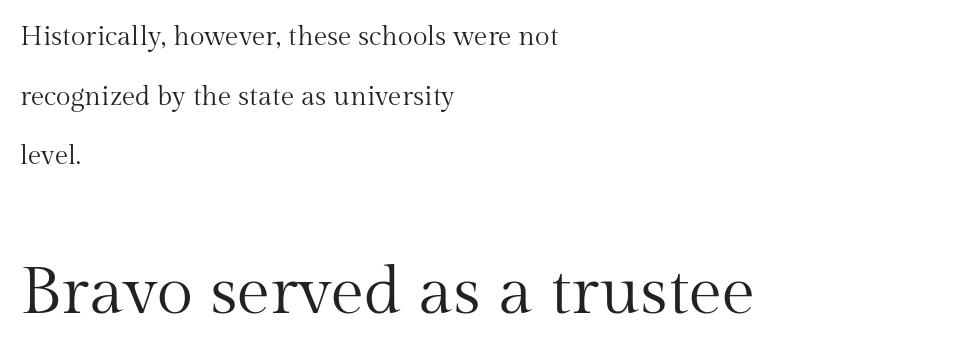
{"serif": "yes", "italic": "no", "bold": "no", "weight": "regular", "width": "normal", "stroke_contrast": "medium", "x_height": "medium", "monospaced": "no", "underline": "no", "align": "left", "line_spacing": "loose", "line_spacing_ratio": 2.21, "letter_spacing": "normal", "letter_spacing_em": 0.0, "larger_block": "second", "size_ratio": 2.48, "glyph_px": 67}
